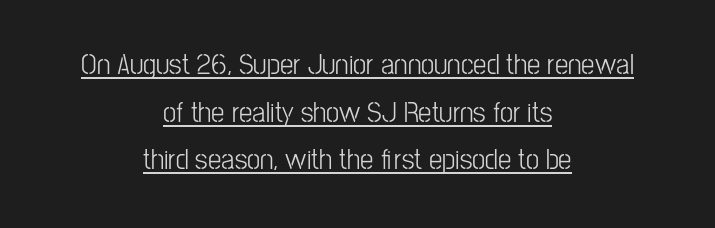
Tracking value appears to be zero — textbook default spacing. The glyphs are accompanied by a horizontal stroke just below them. The lettering holds an erect, upright posture throughout. Each letter keeps its own natural width here, so spacing adapts to shape. This reads as an unemphasized weight, regular at the heaviest. The rendering shows plain stroke endings on the letterforms — a sans-serif design.
